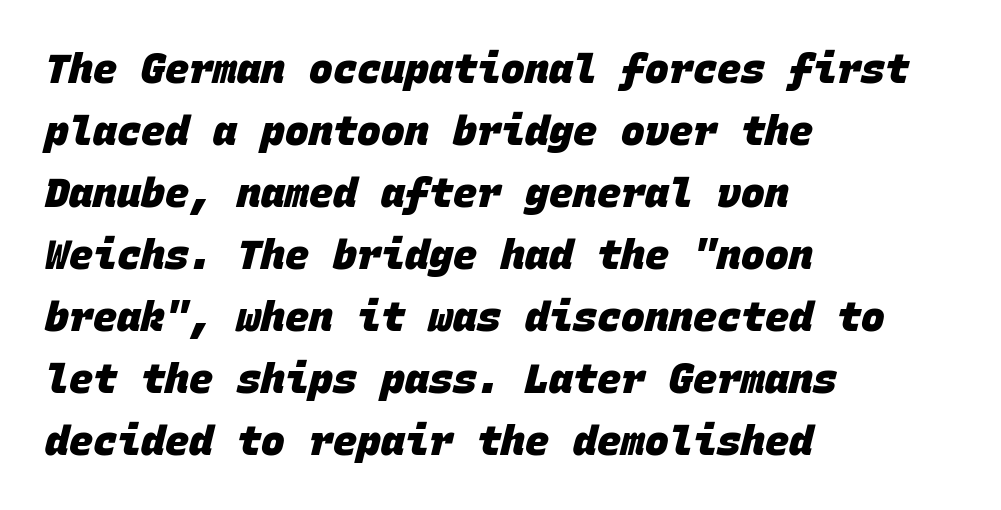
The characters look thick and weighty, a clear bold. The letterforms sit shoulder to shoulder at normal distance. The leading is moderate, giving the passage an even texture. The typeface chosen for these lines omits serifs. The rendering anchors every line to the left-hand side.
